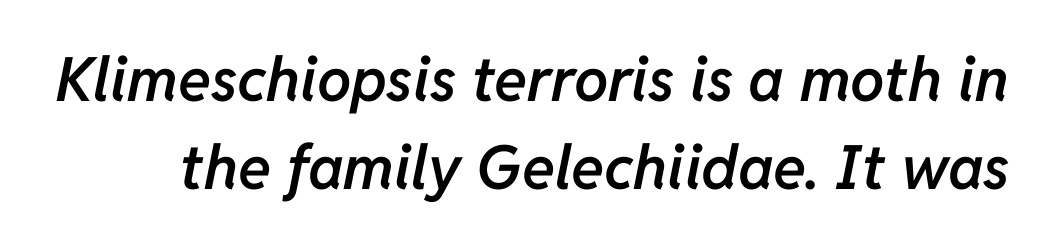
{"italic": "yes", "lean": "right", "slant_degrees": 11, "bold": "semi", "weight": "semibold", "width": "normal", "stroke_contrast": "low", "x_height": "medium", "monospaced": "no", "underline": "no", "line_spacing": "normal", "line_spacing_ratio": 1.44, "letter_spacing": "normal", "letter_spacing_em": 0.0, "glyph_px": 61}
